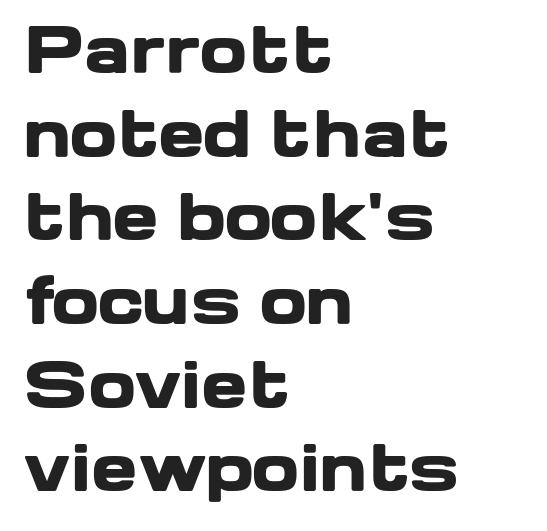
Q: Is the text bold? A: Yes.
Q: Is the text italic (slanted)? A: No, it is upright.
Q: Is the typeface a serif or a sans-serif typeface? A: Sans-serif.
Q: Is the text underlined? A: No.
Q: How is the paragraph aligned? A: Left-aligned.
Q: Is the spacing between letters normal or unusually wide? A: Normal.
Q: Is the spacing between lines tight, normal or loose? A: Normal.
Q: Width (condensed, normal, or wide)? A: Wide.
Q: Stroke contrast? A: Low.
Q: x-height? A: Medium.
Q: Monospaced? A: No.
